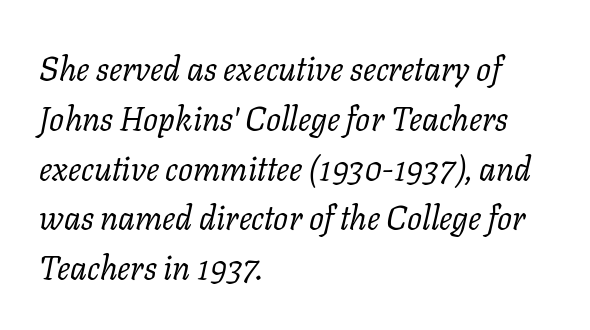
{"serif": "yes", "italic": "yes", "lean": "right", "slant_degrees": 11, "bold": "no", "weight": "regular", "width": "normal", "stroke_contrast": "low", "x_height": "medium", "monospaced": "no", "underline": "no", "align": "left", "line_spacing": "normal", "line_spacing_ratio": 1.51, "letter_spacing": "normal", "letter_spacing_em": 0.0, "glyph_px": 33}
